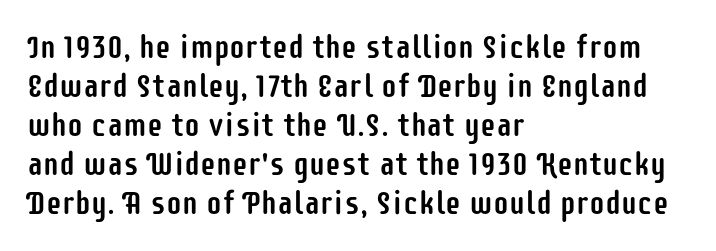
Q: Is the text italic (slanted)? A: No, it is upright.
Q: Is the typeface a serif or a sans-serif typeface? A: Sans-serif.
Q: Is the text underlined? A: No.
Q: How is the paragraph aligned? A: Left-aligned.
Q: Is the spacing between letters normal or unusually wide? A: Normal.
Q: Width (condensed, normal, or wide)? A: Condensed.
Q: Stroke contrast? A: Low.
Q: x-height? A: Large.
Q: Monospaced? A: No.
